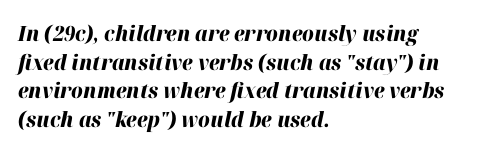
{"italic": "yes", "lean": "right", "slant_degrees": 12, "bold": "yes", "underline": "no", "align": "left", "line_spacing": "normal", "line_spacing_ratio": 1.36, "letter_spacing": "normal", "letter_spacing_em": 0.0, "glyph_px": 21}
